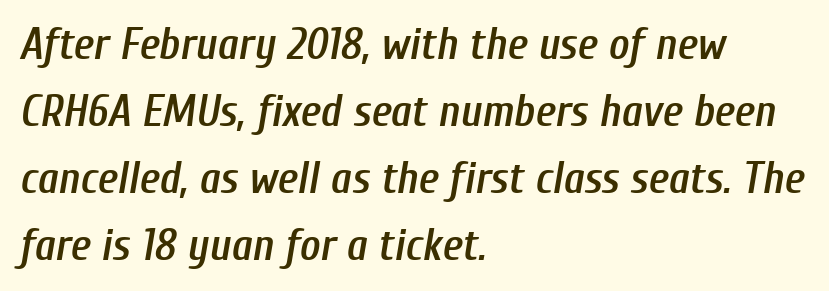
The image shows 44 px semibold, condensed type, italic (leaning right); set left-aligned, normal line spacing (1.52x), normal letter spacing, not underlined; low stroke contrast and a medium x-height.
